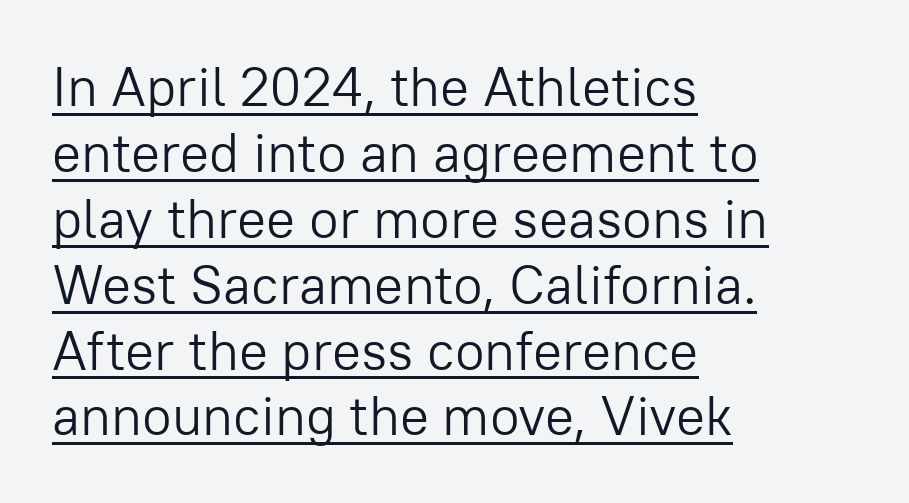
The lines are quadded left. The specimen includes a rule beneath the text block's lines. Is there any slant? The stems are plumb. Does the type have serifs? No, each stem ends abruptly. This sample has the flowing, uneven cadence of proportional lettering.
